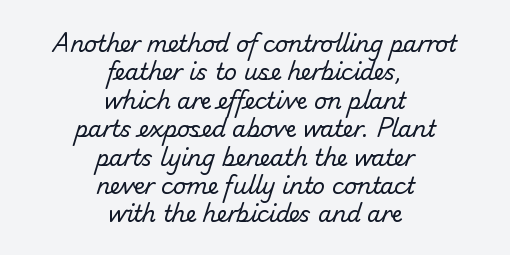
{"bold": "no", "underline": "no", "align": "center", "line_spacing": "normal", "line_spacing_ratio": 1.29, "letter_spacing": "normal", "letter_spacing_em": 0.0, "glyph_px": 22}
